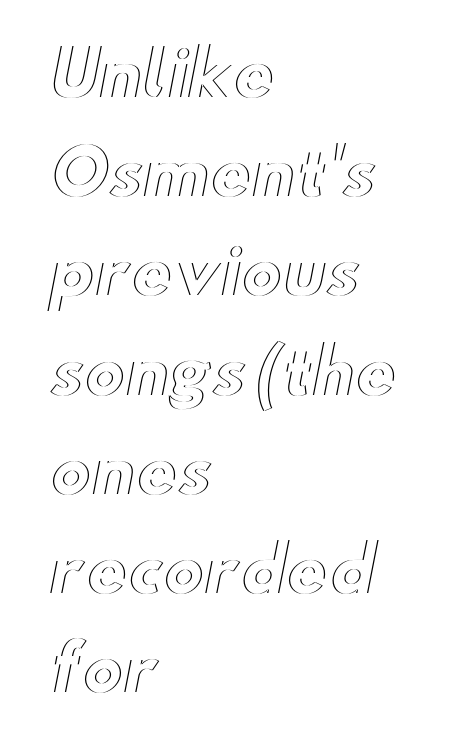
The image shows 62 px wide type; set left-aligned, normal line spacing (1.6x), normal letter spacing, not underlined; a small x-height.
